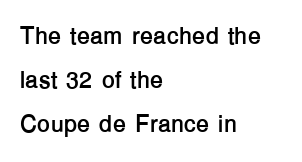
The image shows 24 px bold type, upright; set left-aligned, line spacing 1.83x, normal letter spacing, not underlined.
